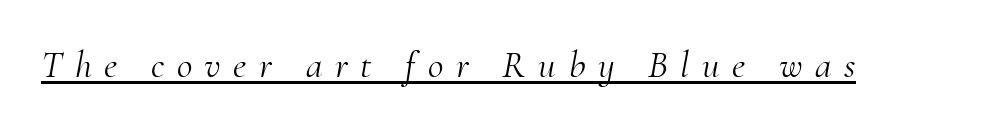
The image shows 38 px light serif type, italic (leaning right); set unusually wide letter spacing (+0.33 em), underlined; medium stroke contrast and a small x-height.
